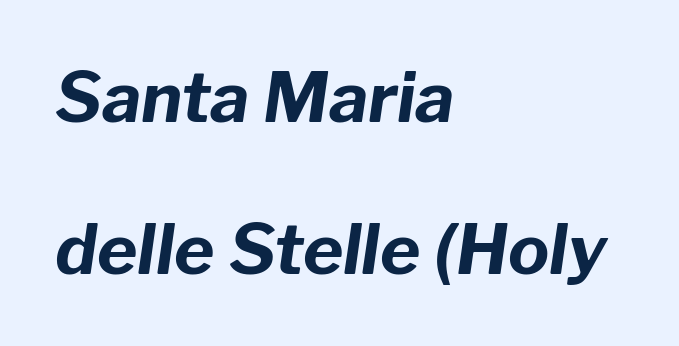
{"italic": "yes", "lean": "right", "slant_degrees": 8, "bold": "yes", "weight": "bold", "width": "normal", "stroke_contrast": "low", "x_height": "medium", "monospaced": "no", "underline": "no", "align": "left", "line_spacing": "loose", "line_spacing_ratio": 2.2, "letter_spacing": "normal", "letter_spacing_em": 0.0, "glyph_px": 69}
